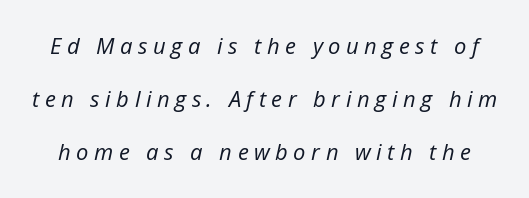
Is the letter spacing exaggerated? Yes — the characters are pushed far apart. The specimen reads as italic at a glance. These glyphs show unthickened strokes, regular width or finer. The string is rendered with underlining switched off. Airy leading.
